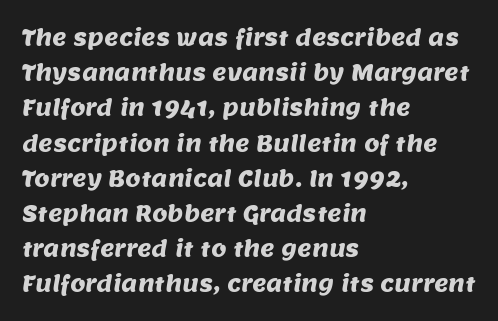
Default kerning and tracking; the words read as compact shapes. No word sits above an underline. This sample keeps an unexceptional amount of space between lines. Horizontal alignment here is leftward, the default for most running prose.
